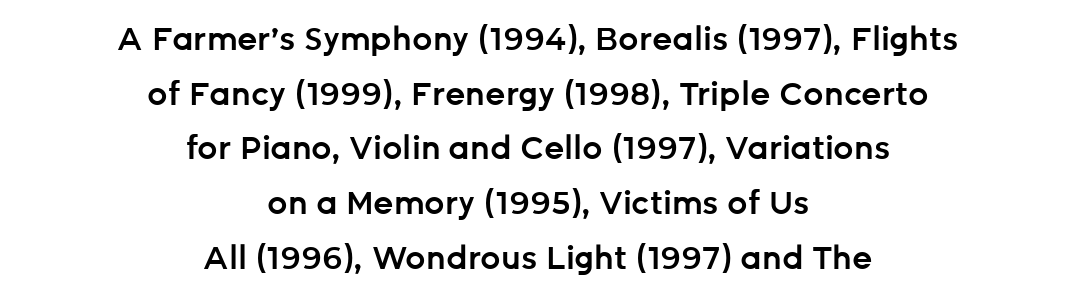
Q: Is the text bold? A: Semi-bold.
Q: Is the text italic (slanted)? A: No, it is upright.
Q: Is the typeface a serif or a sans-serif typeface? A: Sans-serif.
Q: Is the text underlined? A: No.
Q: How is the paragraph aligned? A: Centered.
Q: Is the spacing between letters normal or unusually wide? A: Normal.
Q: Width (condensed, normal, or wide)? A: Normal.
Q: Stroke contrast? A: Low.
Q: x-height? A: Medium.
Q: Monospaced? A: No.
